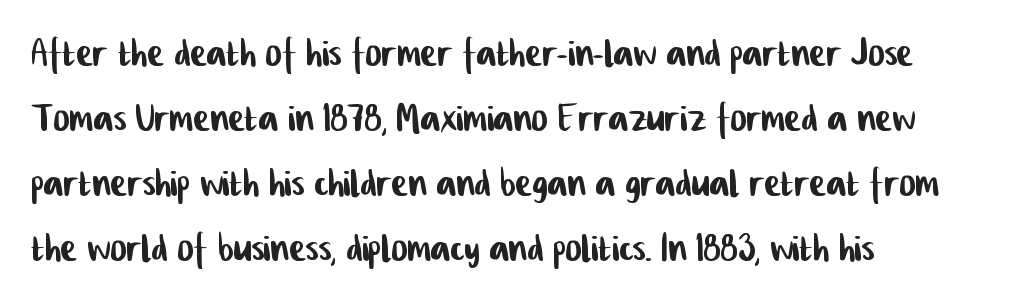
{"serif": "no", "width": "condensed", "stroke_contrast": "low", "x_height": "medium", "monospaced": "no", "underline": "no", "align": "left", "line_spacing": "normal", "line_spacing_ratio": 1.3, "letter_spacing": "normal", "letter_spacing_em": 0.0, "glyph_px": 50}
